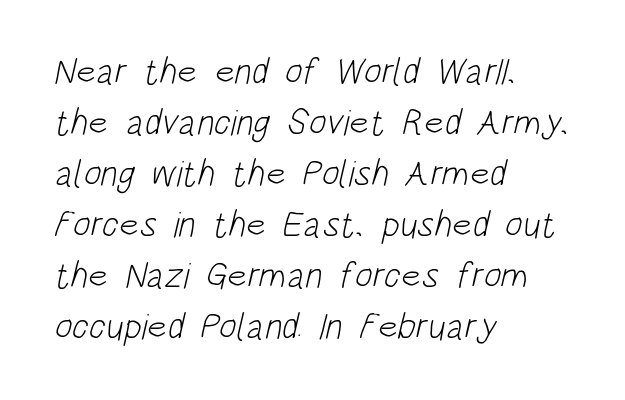
The image shows 37 px light, condensed sans-serif type; set left-aligned, normal line spacing (1.38x), normal letter spacing, not underlined; low stroke contrast and a large x-height.
